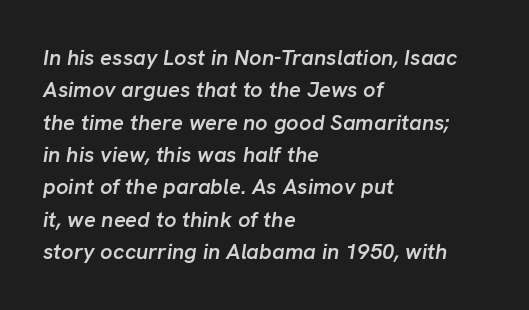
The block of text has a typical density, with ordinary space between rows. The string is rendered with underlining switched off. Set as a demibold, roughly 600 on the weight scale. It's the slanting kind of type. All the whitespace from short lines collects on the right.
